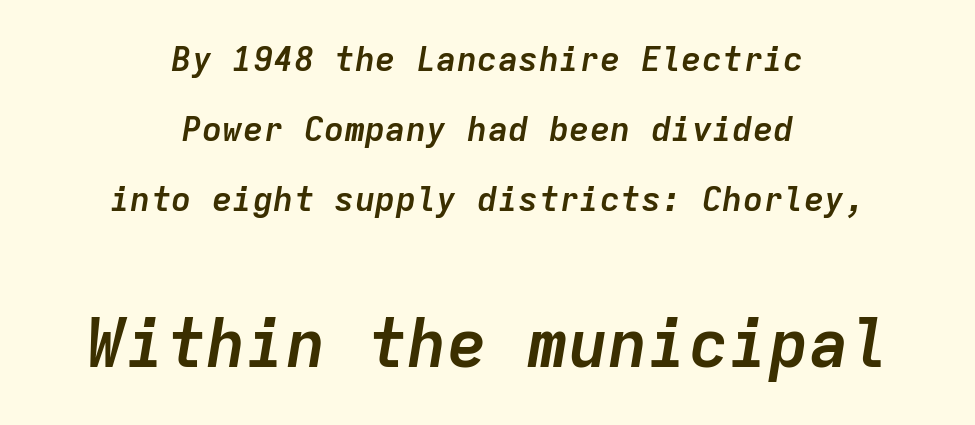
The image shows 67 px semibold type, italic (leaning right), monospaced; set centered, loose line spacing (2.06x), normal letter spacing, not underlined; the second (bottom) block is 1.97x larger; low stroke contrast and a medium x-height.
